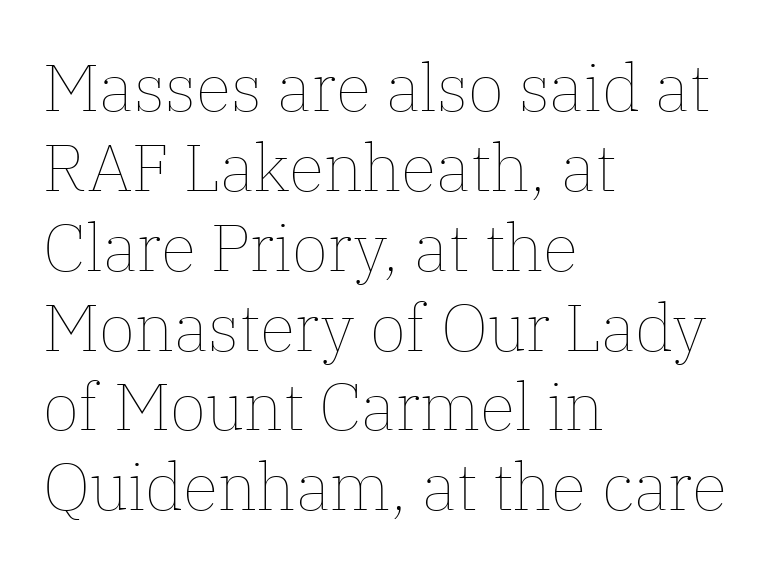
Q: Is the text bold? A: No.
Q: Is the text italic (slanted)? A: No, it is upright.
Q: Is the text underlined? A: No.
Q: How is the paragraph aligned? A: Left-aligned.
Q: Is the spacing between letters normal or unusually wide? A: Normal.
Q: Width (condensed, normal, or wide)? A: Normal.
Q: Stroke contrast? A: Low.
Q: x-height? A: Medium.
Q: Monospaced? A: No.
